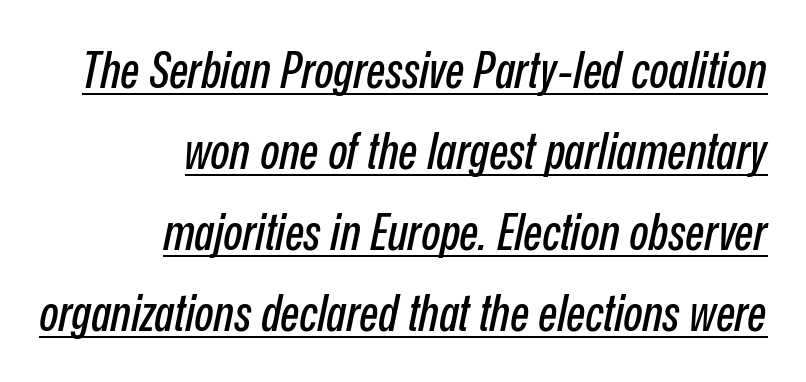
Compared with a flush-left layout, this one pins lines to the opposite, right side. The gaps between neighbouring characters are ordinary and unremarkable. This sample keeps an unexceptional amount of space between lines. This is oblique type, the kind used for emphasis or titles. Notice how a bar underscores the lettering throughout. Character widths vary here, with narrow letters taking less room than wide ones.
